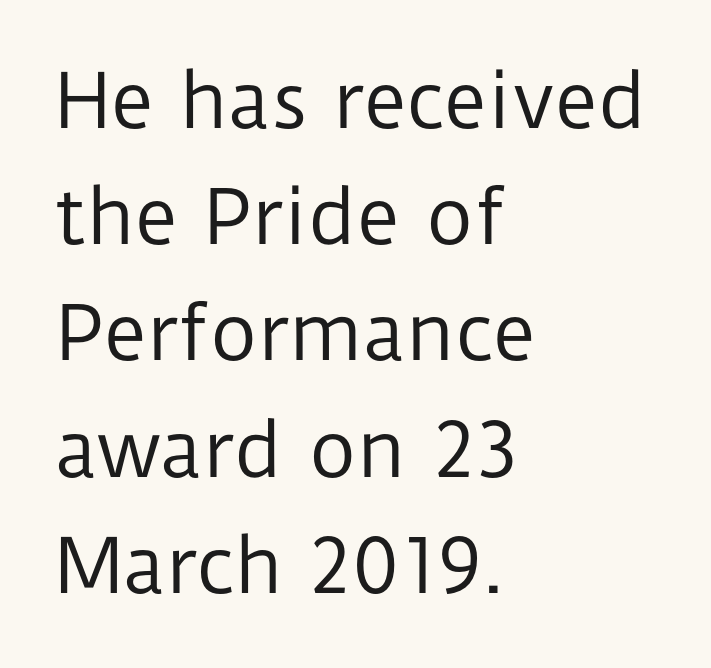
The image shows 74 px regular-weight sans-serif type, upright; set left-aligned, normal line spacing (1.57x), normal letter spacing, not underlined; low stroke contrast and a medium x-height.
